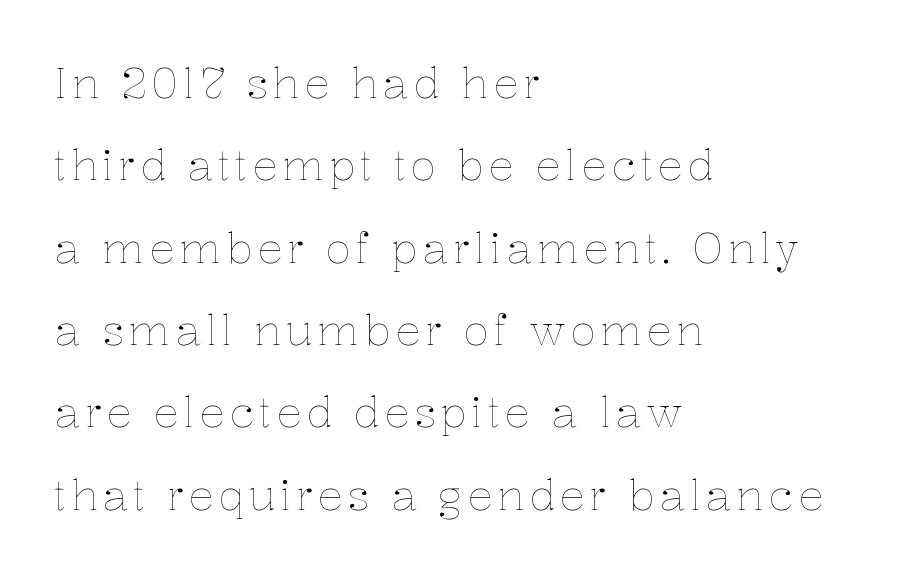
Beneath every word, the page is bare. A classic flush-left, rag-right setting is used for this passage. This sample uses an upright cut, with every glyph sitting square on the baseline. Line spacing here is loose. The strokes carry an ordinary text weight at most. Note the varied advance widths — an 'i' is clearly narrower than an 'm'.
